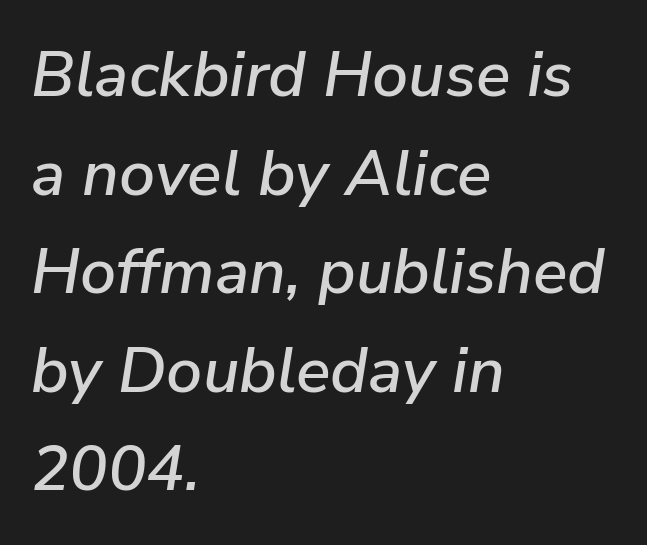
{"italic": "yes", "lean": "right", "slant_degrees": 9, "width": "normal", "stroke_contrast": "low", "x_height": "medium", "monospaced": "no", "underline": "no", "align": "left", "line_spacing": "normal", "line_spacing_ratio": 1.54, "letter_spacing": "normal", "letter_spacing_em": 0.0, "glyph_px": 64}
